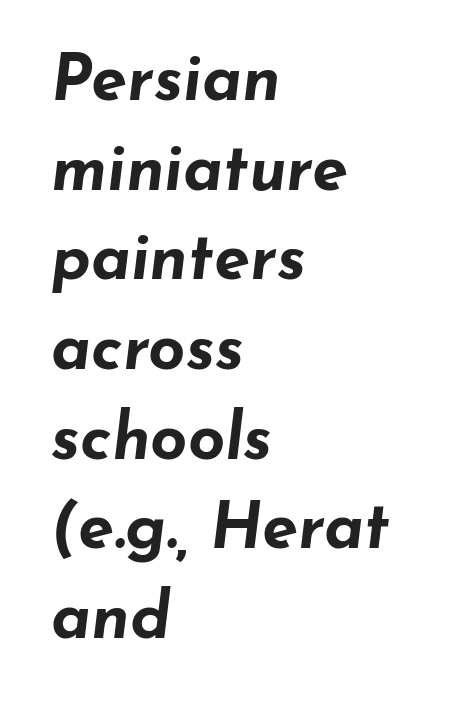
The image shows 65 px bold, wide type, italic (leaning right); set left-aligned, normal line spacing (1.38x), normal letter spacing, not underlined; low stroke contrast and a small x-height.
